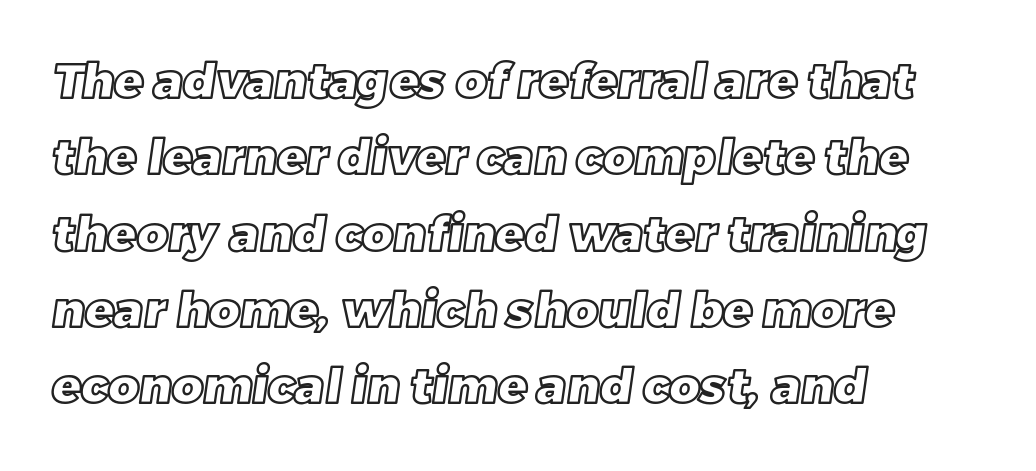
{"width": "normal", "x_height": "large", "monospaced": "no", "underline": "no", "align": "left", "line_spacing": "normal", "line_spacing_ratio": 1.59, "letter_spacing": "normal", "letter_spacing_em": 0.0, "glyph_px": 48}
